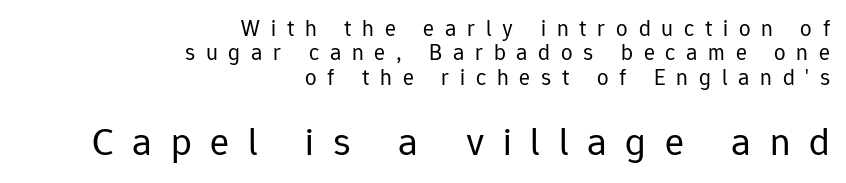
Q: Is the text bold? A: No.
Q: Is the text italic (slanted)? A: No, it is upright.
Q: Is the typeface a serif or a sans-serif typeface? A: Sans-serif.
Q: Is the text underlined? A: No.
Q: How is the paragraph aligned? A: Right-aligned.
Q: Is the spacing between letters normal or unusually wide? A: Unusually wide.
Q: Is the spacing between lines tight, normal or loose? A: Tight.
Q: Which block of text is set in a larger size, the first (top) or the second (bottom)? A: The second (bottom) one.
Q: Width (condensed, normal, or wide)? A: Normal.
Q: Stroke contrast? A: Low.
Q: x-height? A: Medium.
Q: Monospaced? A: No.
